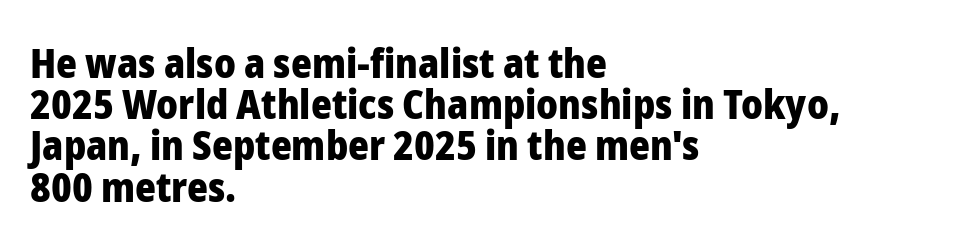
Bare-footed words on every line. The axis of the letterforms is exactly vertical. Are there feet on the stems? There aren't — it's a sans. What weight is shown? A full bold with thick strokes. The paragraph shown leans on its left margin.
